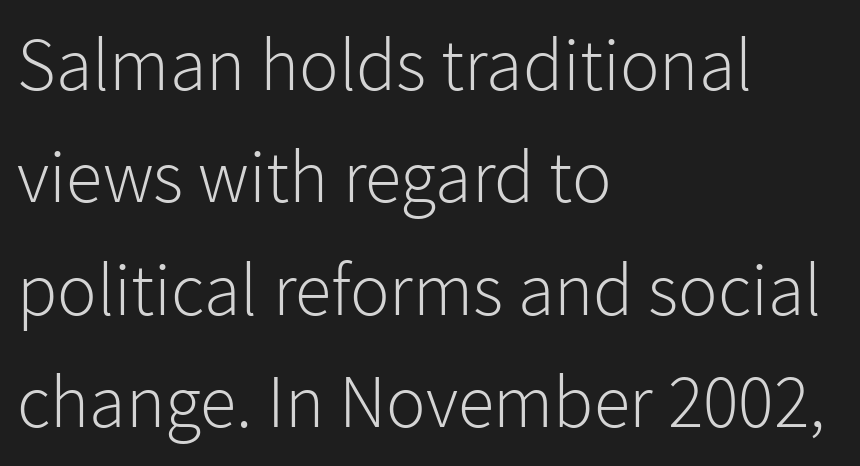
{"serif": "no", "italic": "no", "bold": "no", "weight": "light", "width": "normal", "stroke_contrast": "low", "x_height": "medium", "monospaced": "no", "underline": "no", "align": "left", "line_spacing": "normal", "line_spacing_ratio": 1.52, "letter_spacing": "normal", "letter_spacing_em": 0.0, "glyph_px": 74}
